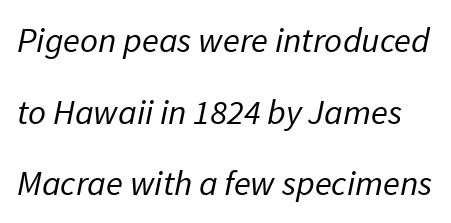
Spacing verdict: proportional, widths tailored to each character. If you measured baseline to baseline, you'd find a long distance. Observe the ordinary spacing: letters are neighbours, not strangers. Letters have the restrained weight of plain body copy at most.
